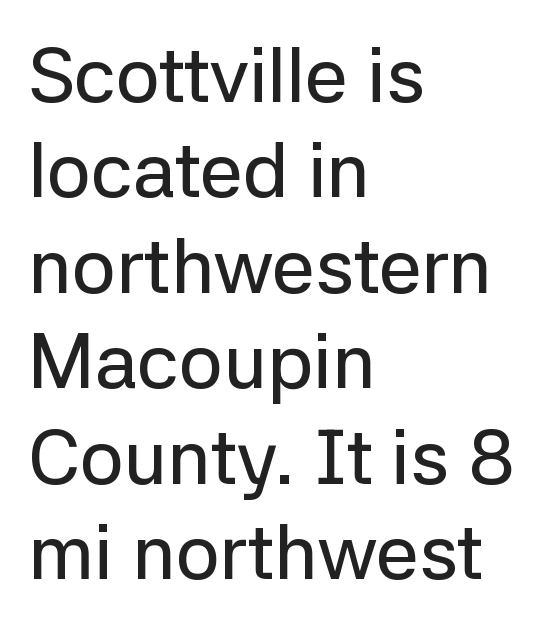
These lines stack with their left ends in a neat column. This is roman type, the default non-slanted kind. Nothing unusual about the tracking: characters are spaced as the font intends. This sample has the flowing, uneven cadence of proportional lettering. The baseline area is clear. Is this a sans? Yes — the strokes have no serifs.
